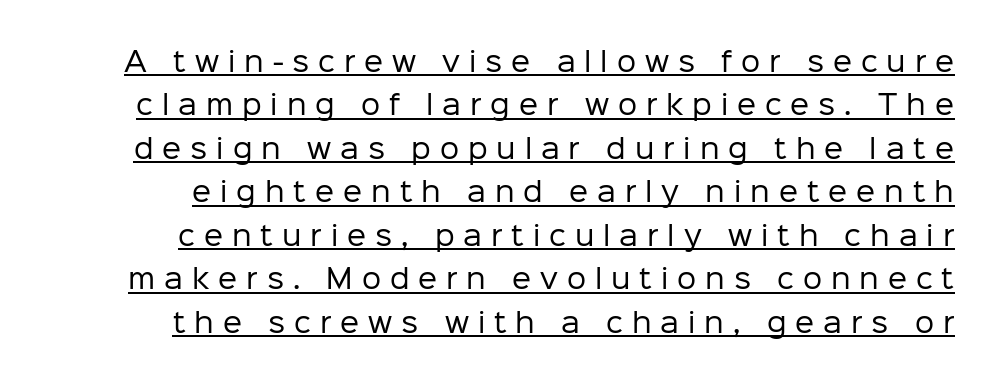
{"italic": "no", "bold": "no", "underline": "yes", "line_spacing": "normal", "line_spacing_ratio": 1.61, "letter_spacing": "wide", "letter_spacing_em": 0.33, "glyph_px": 27}
